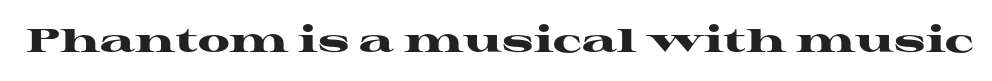
{"serif": "yes", "italic": "no", "bold": "yes", "weight": "heavy", "width": "wide", "stroke_contrast": "high", "x_height": "medium", "monospaced": "no", "underline": "no", "letter_spacing": "normal", "letter_spacing_em": 0.0, "glyph_px": 33}
